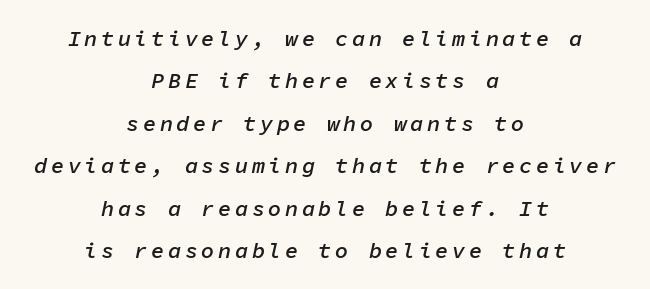
The image shows 22 px text type, italic (leaning right); set centered, loose line spacing (1.93x), not underlined.
